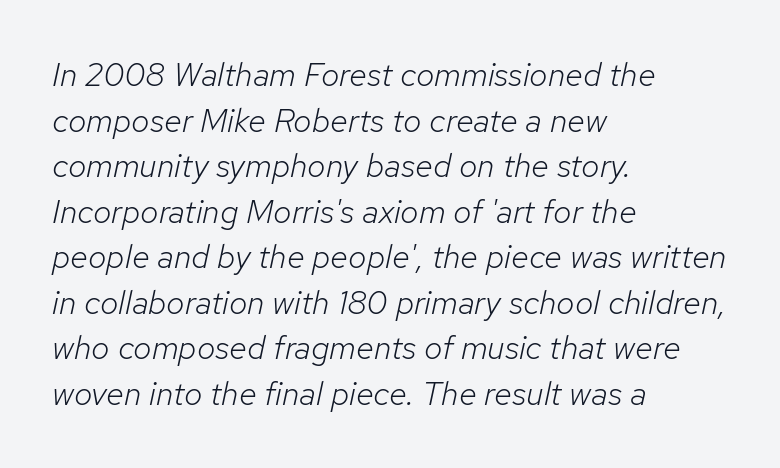
Q: Is the text bold? A: No.
Q: Is the text italic (slanted)? A: Yes, it leans right by about 12 degrees.
Q: Is the text underlined? A: No.
Q: How is the paragraph aligned? A: Left-aligned.
Q: Is the spacing between letters normal or unusually wide? A: Normal.
Q: Is the spacing between lines tight, normal or loose? A: Normal.
Q: Width (condensed, normal, or wide)? A: Normal.
Q: Stroke contrast? A: Low.
Q: x-height? A: Medium.
Q: Monospaced? A: No.
